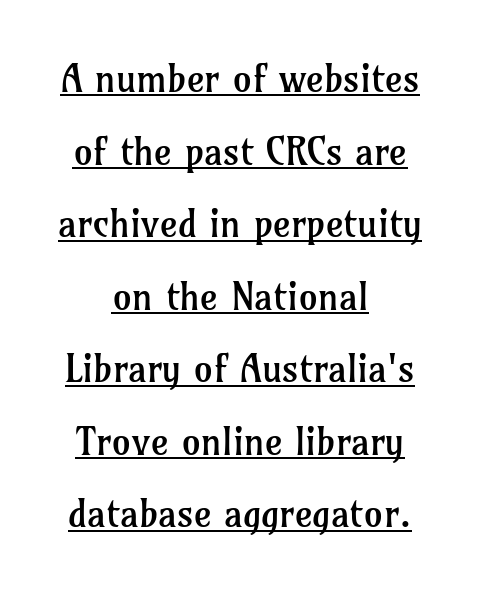
Q: Is the text bold? A: No.
Q: Is the text italic (slanted)? A: No, it is upright.
Q: Is the typeface a serif or a sans-serif typeface? A: Serif.
Q: Is the text underlined? A: Yes.
Q: How is the paragraph aligned? A: Centered.
Q: Is the spacing between letters normal or unusually wide? A: Normal.
Q: Is the spacing between lines tight, normal or loose? A: Loose.
Q: Width (condensed, normal, or wide)? A: Normal.
Q: Stroke contrast? A: Low.
Q: x-height? A: Medium.
Q: Monospaced? A: No.
